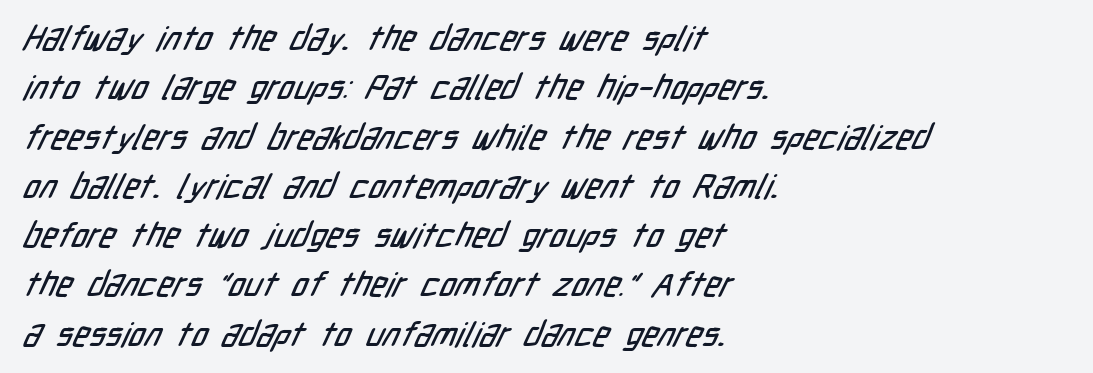
Q: Is the typeface a serif or a sans-serif typeface? A: Sans-serif.
Q: Is the text underlined? A: No.
Q: How is the paragraph aligned? A: Left-aligned.
Q: Is the spacing between letters normal or unusually wide? A: Normal.
Q: Is the spacing between lines tight, normal or loose? A: Normal.
Q: Width (condensed, normal, or wide)? A: Condensed.
Q: Stroke contrast? A: Low.
Q: x-height? A: Medium.
Q: Monospaced? A: No.
